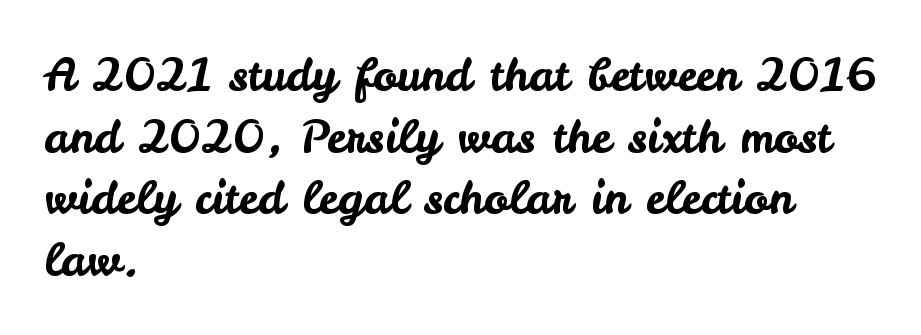
Each line starts at the same left margin while the right side varies. The area under the type is left untouched. Leading matches the norm, producing a regular column. A typesetter would label this face a sans.
